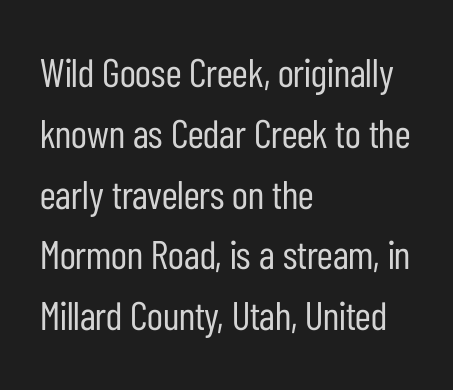
The designer went with a sans here, leaving each stem footless. The type is set solid horizontally, with unmodified tracking. Horizontal alignment here is leftward, the default for most running prose. This sample keeps an unexceptional amount of space between lines.
